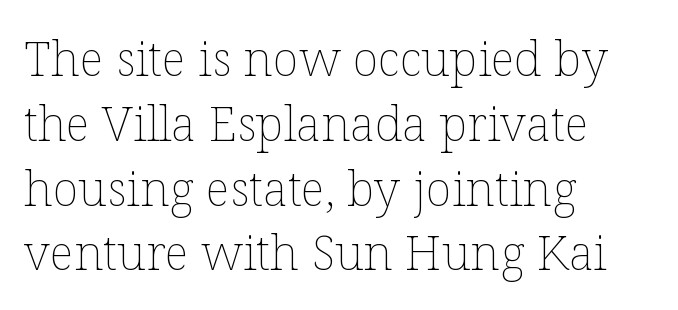
The letters advance in unequal steps, a hallmark of proportional type. Tall strokes in this sample are plumb rather than angled. Each stroke keeps to a modest, everyday thickness or less. Here the glyphs are tracked normally, forming tight word shapes.
